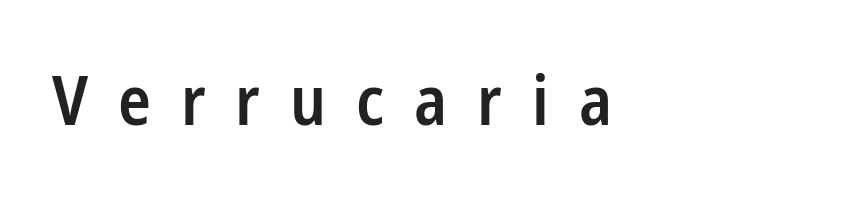
The image shows 68 px semibold, condensed sans-serif type, upright; set left-aligned, unusually wide letter spacing (+0.44 em), not underlined; low stroke contrast and a medium x-height.
